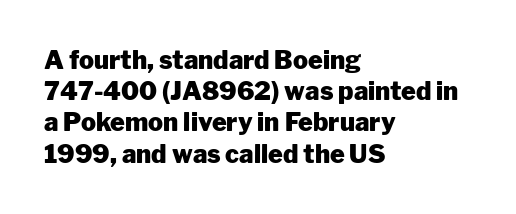
Caption: standard tracking, unaltered. Weight: bold. Line beginnings align vertically; line endings do not. The type sits square on the baseline with zero lean.
